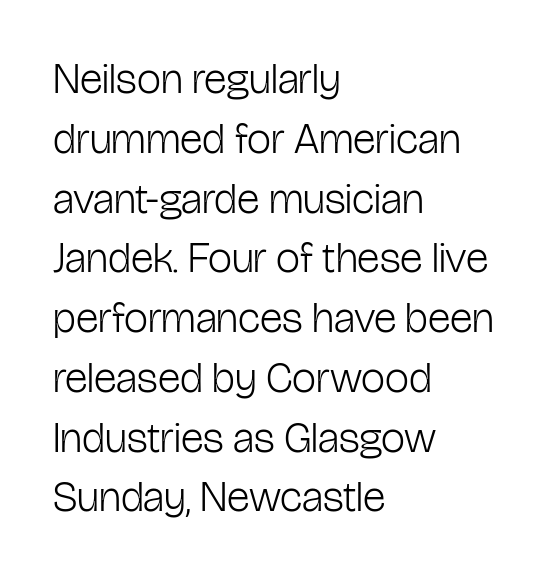
{"serif": "no", "italic": "no", "bold": "no", "weight": "light", "width": "condensed", "stroke_contrast": "low", "x_height": "medium", "monospaced": "no", "underline": "no", "align": "left", "line_spacing": "normal", "line_spacing_ratio": 1.39, "letter_spacing": "normal", "letter_spacing_em": 0.0, "glyph_px": 43}
